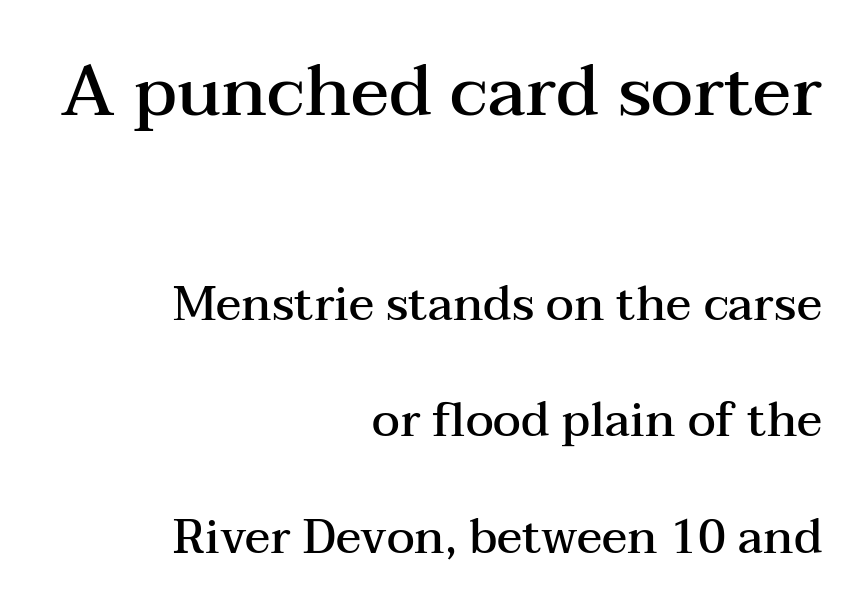
Q: Is the text bold? A: Semi-bold.
Q: Is the text italic (slanted)? A: No, it is upright.
Q: Is the typeface a serif or a sans-serif typeface? A: Serif.
Q: Is the text underlined? A: No.
Q: How is the paragraph aligned? A: Right-aligned.
Q: Is the spacing between letters normal or unusually wide? A: Normal.
Q: Is the spacing between lines tight, normal or loose? A: Loose.
Q: Which block of text is set in a larger size, the first (top) or the second (bottom)? A: The first (top) one.
Q: Width (condensed, normal, or wide)? A: Wide.
Q: Stroke contrast? A: Medium.
Q: x-height? A: Medium.
Q: Monospaced? A: No.
